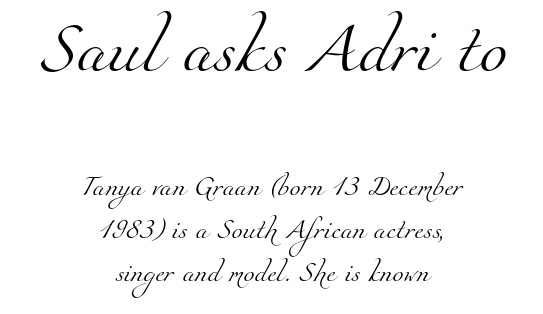
The letterforms sit at book weight or below. The paragraph shown floats in the horizontal middle. A typesetter would call this proportional, since set widths differ per character. Students, note that the glyphs here touch the page at normal intervals.
